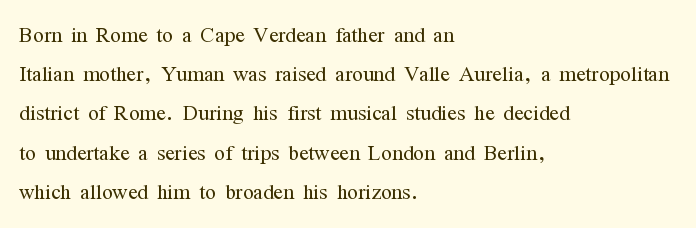
The image shows 28 px light, condensed serif type, upright; set left-aligned, normal line spacing (1.4x), normal letter spacing, not underlined; medium stroke contrast and a medium x-height.
